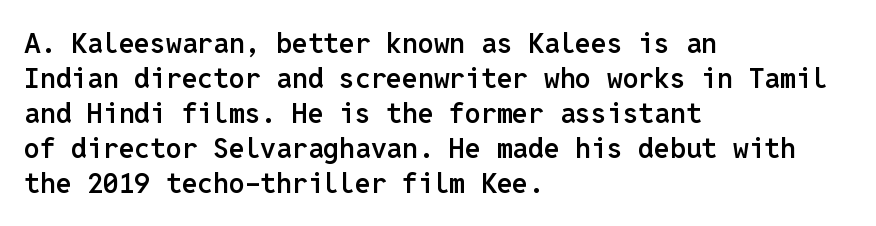
Q: Is the text bold? A: Semi-bold.
Q: Is the text italic (slanted)? A: No, it is upright.
Q: Is the typeface a serif or a sans-serif typeface? A: Sans-serif.
Q: Is the text underlined? A: No.
Q: How is the paragraph aligned? A: Left-aligned.
Q: Is the spacing between letters normal or unusually wide? A: Normal.
Q: Is the spacing between lines tight, normal or loose? A: Normal.
Q: Width (condensed, normal, or wide)? A: Normal.
Q: Stroke contrast? A: Low.
Q: x-height? A: Medium.
Q: Monospaced? A: Yes.
